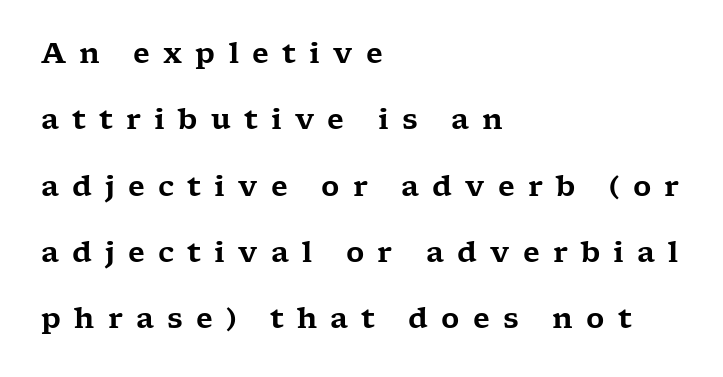
Q: Is the text italic (slanted)? A: No, it is upright.
Q: Is the typeface a serif or a sans-serif typeface? A: Serif.
Q: Is the text underlined? A: No.
Q: How is the paragraph aligned? A: Left-aligned.
Q: Is the spacing between letters normal or unusually wide? A: Unusually wide.
Q: Is the spacing between lines tight, normal or loose? A: Loose.
Q: Width (condensed, normal, or wide)? A: Wide.
Q: Stroke contrast? A: Low.
Q: x-height? A: Medium.
Q: Monospaced? A: No.
